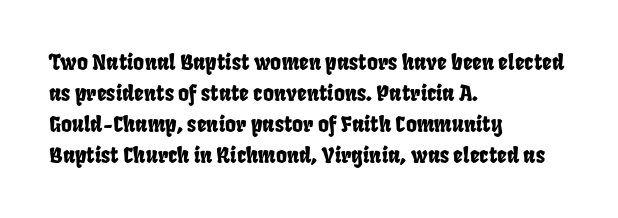
The lines in this sample share a left origin and differ only in where they stop. Underline: absent. If you measured baseline to baseline, you'd find a middling distance. Caption: standard tracking, unaltered.
